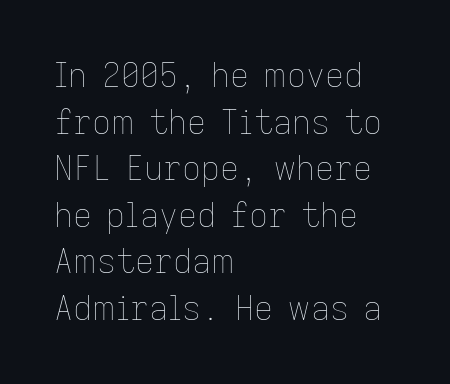
Anything drawn beneath the words? Only blank space. Horizontal alignment here is leftward, the default for most running prose. Each word holds together tightly as a unit, with standard inter-letter gaps. The rendering uses natural spacing where letterforms have individual widths.
